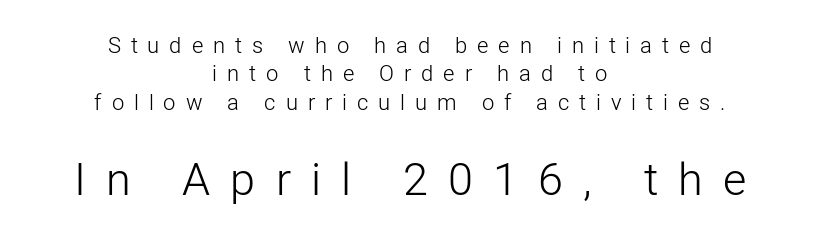
Looks like regular typesetting: each glyph gets only the width it needs. Font category for this specimen: sans-serif. The rows are spaced the way most documents space them. The face used here appears at its bigger size in the lower chunk. The letterforms sit at book weight or below.
